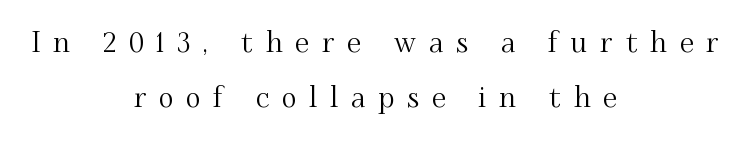
Serifs: yes, visible at the terminals of the letterforms. Descenders are the only things crossing below the line. Character widths vary here, with narrow letters taking less room than wide ones. The typography opts for an upright posture over an oblique one. Spacing between characters has been opened up far beyond the box default.
